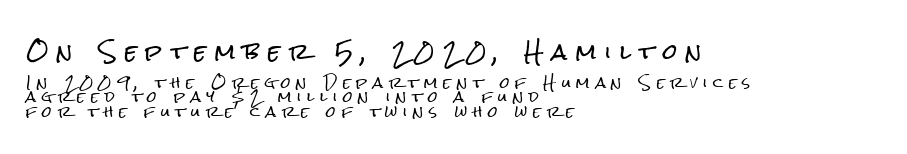
You could barely slide anything between these rows. Which of the two is more prominent by size? The first, at the top. This rendering uses left alignment, leaving the right contour irregular. The passage shown is not underscored anywhere.
